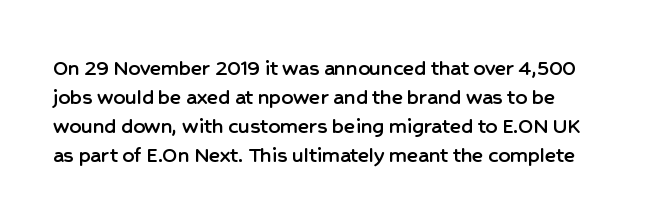
Designer's note — italics off, roman on. Only glyphs here, with clear space below each row. These lines sit exactly where default settings would place them. Caption: standard tracking, unaltered.
